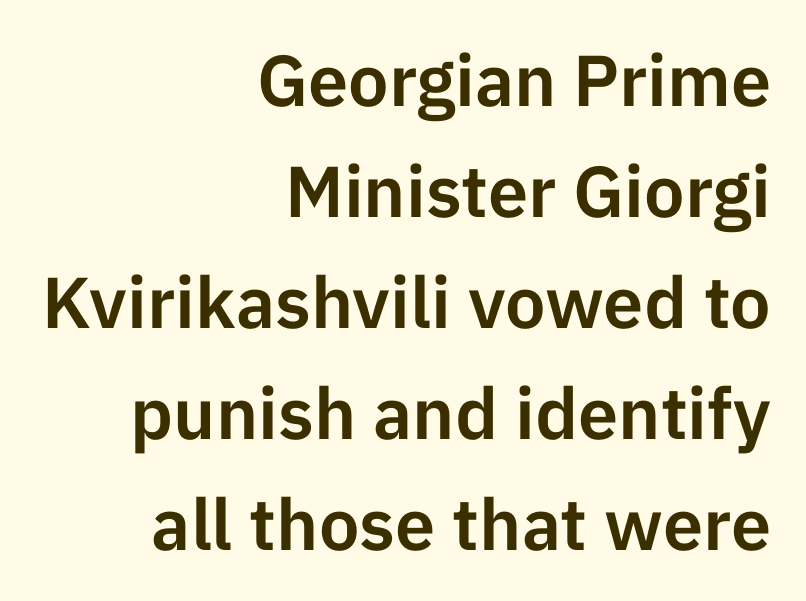
{"serif": "no", "italic": "no", "width": "normal", "stroke_contrast": "low", "x_height": "medium", "monospaced": "no", "underline": "no", "align": "right", "line_spacing": "normal", "line_spacing_ratio": 1.54, "letter_spacing": "normal", "letter_spacing_em": 0.0, "glyph_px": 72}
